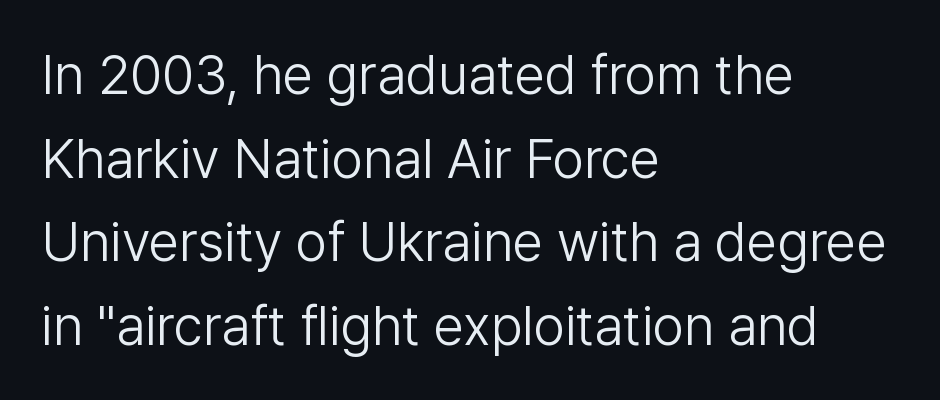
The image shows 55 px light sans-serif type, upright; set left-aligned, normal line spacing (1.52x), normal letter spacing, not underlined; low stroke contrast and a medium x-height.
